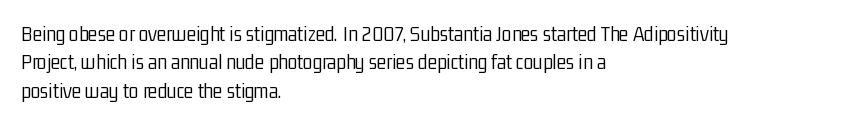
Q: Is the text bold? A: No.
Q: Is the text italic (slanted)? A: No, it is upright.
Q: Is the text underlined? A: No.
Q: How is the paragraph aligned? A: Left-aligned.
Q: Is the spacing between letters normal or unusually wide? A: Normal.
Q: Is the spacing between lines tight, normal or loose? A: Normal.
